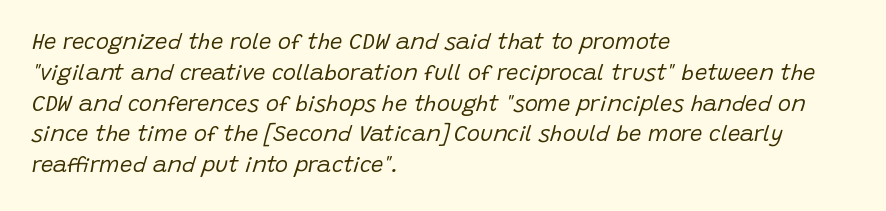
A student would call this left alignment; a typographer would say flush left, rag right. Beneath every word, the page is bare. Does the lettering tilt? It does — this is italic. This sample keeps an unexceptional amount of space between lines.
